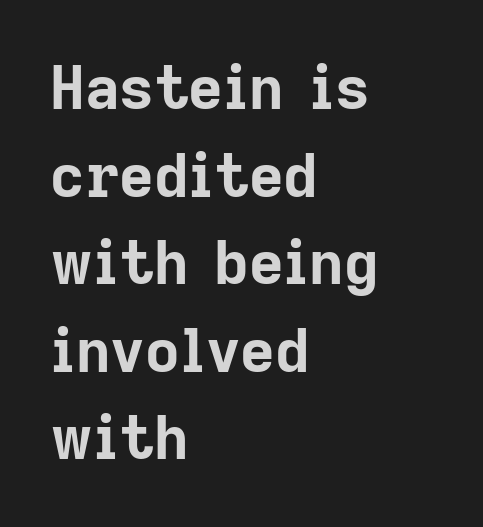
{"serif": "no", "italic": "no", "bold": "yes", "weight": "bold", "width": "normal", "stroke_contrast": "low", "x_height": "medium", "monospaced": "no", "underline": "no", "align": "left", "line_spacing": "normal", "line_spacing_ratio": 1.46, "letter_spacing": "normal", "letter_spacing_em": 0.0, "glyph_px": 60}
